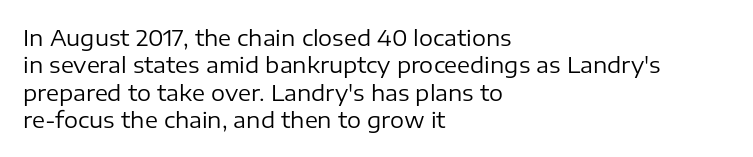
The image shows 22 px text type, upright; set left-aligned, normal line spacing (1.25x), normal letter spacing, not underlined.
